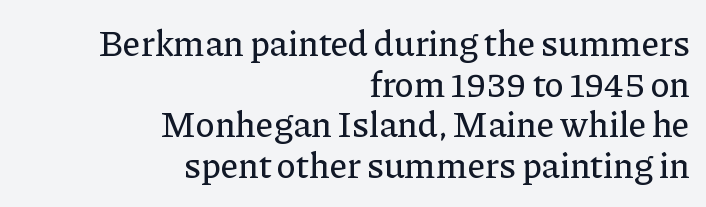
{"serif": "yes", "italic": "no", "width": "normal", "stroke_contrast": "low", "x_height": "medium", "monospaced": "no", "underline": "no", "align": "right", "line_spacing": "tight", "line_spacing_ratio": 1.13, "letter_spacing": "normal", "letter_spacing_em": 0.0, "glyph_px": 36}
